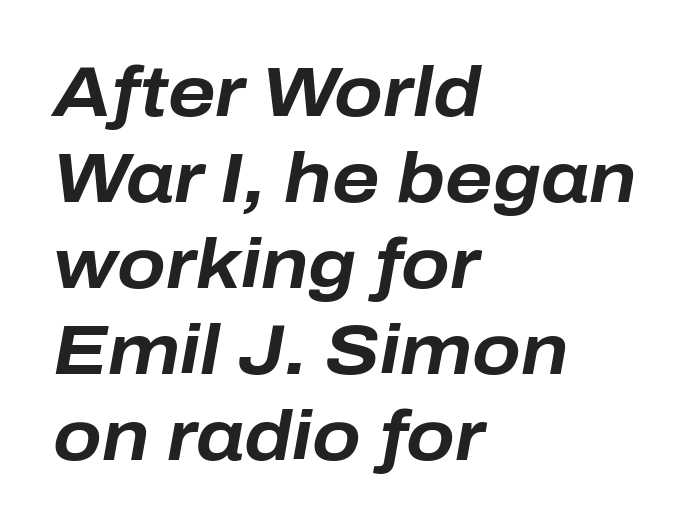
{"italic": "yes", "lean": "right", "slant_degrees": 10, "bold": "yes", "weight": "bold", "width": "normal", "stroke_contrast": "low", "x_height": "medium", "monospaced": "no", "underline": "no", "align": "left", "line_spacing_ratio": 1.21, "letter_spacing": "normal", "letter_spacing_em": 0.0, "glyph_px": 71}
